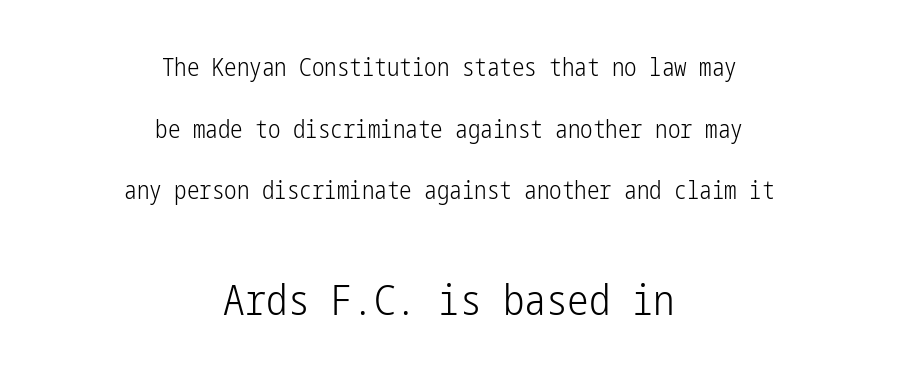
{"serif": "no", "italic": "no", "bold": "no", "weight": "light", "width": "condensed", "stroke_contrast": "low", "x_height": "medium", "underline": "no", "align": "center", "line_spacing": "loose", "line_spacing_ratio": 2.47, "letter_spacing": "normal", "letter_spacing_em": 0.0, "larger_block": "second", "size_ratio": 1.72, "glyph_px": 43}
